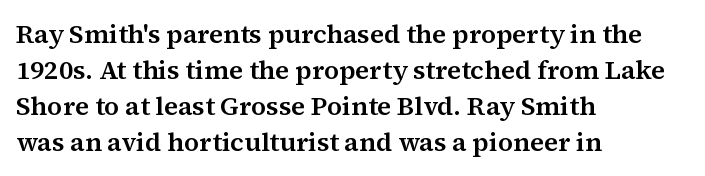
This is roman type, the default non-slanted kind. Standard letterfit; no display-style spreading of the glyphs. Evenly set lines give the paragraph a standard silhouette. The specimen omits any rule beneath the text block's lines. The paragraph shown leans on its left margin.
